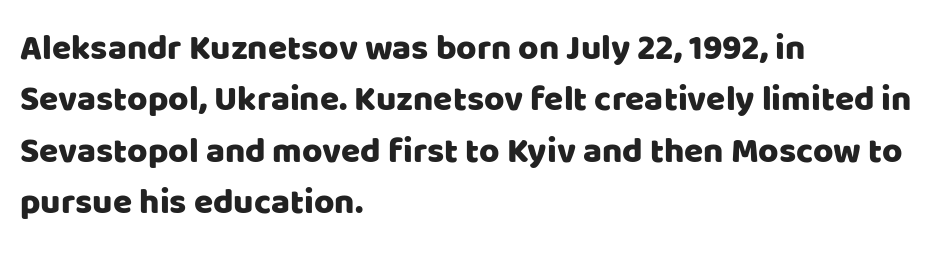
The image shows 35 px sans-serif type, upright; set left-aligned, normal line spacing (1.47x), normal letter spacing, not underlined; low stroke contrast and a large x-height.
